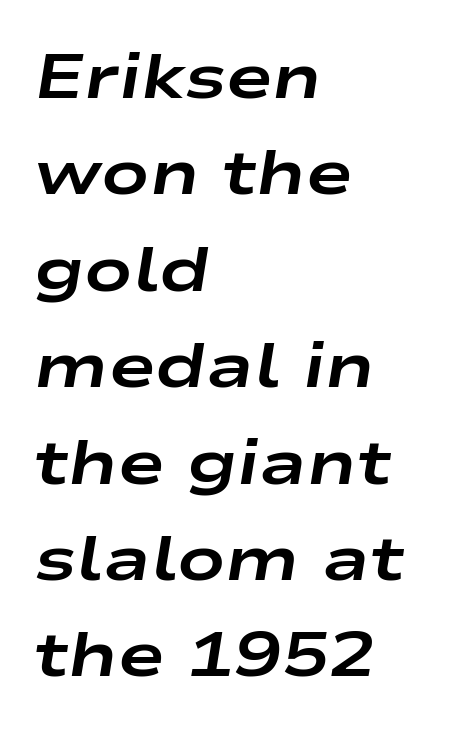
Q: Is the text bold? A: Yes.
Q: Is the text italic (slanted)? A: Yes, it leans right by about 9 degrees.
Q: Is the text underlined? A: No.
Q: How is the paragraph aligned? A: Left-aligned.
Q: Is the spacing between letters normal or unusually wide? A: Normal.
Q: Is the spacing between lines tight, normal or loose? A: Normal.
Q: Width (condensed, normal, or wide)? A: Wide.
Q: Stroke contrast? A: Low.
Q: x-height? A: Medium.
Q: Monospaced? A: No.
